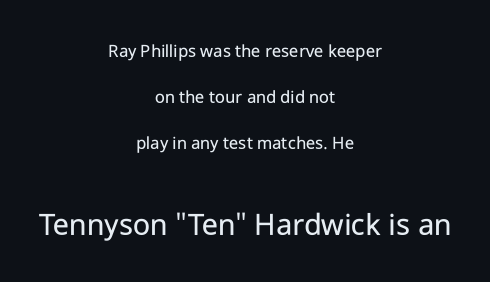
The image shows 33 px regular-weight sans-serif type, upright; set centered, loose line spacing (2.43x), normal letter spacing, not underlined; the second (bottom) block is 1.74x larger; low stroke contrast and a medium x-height.
